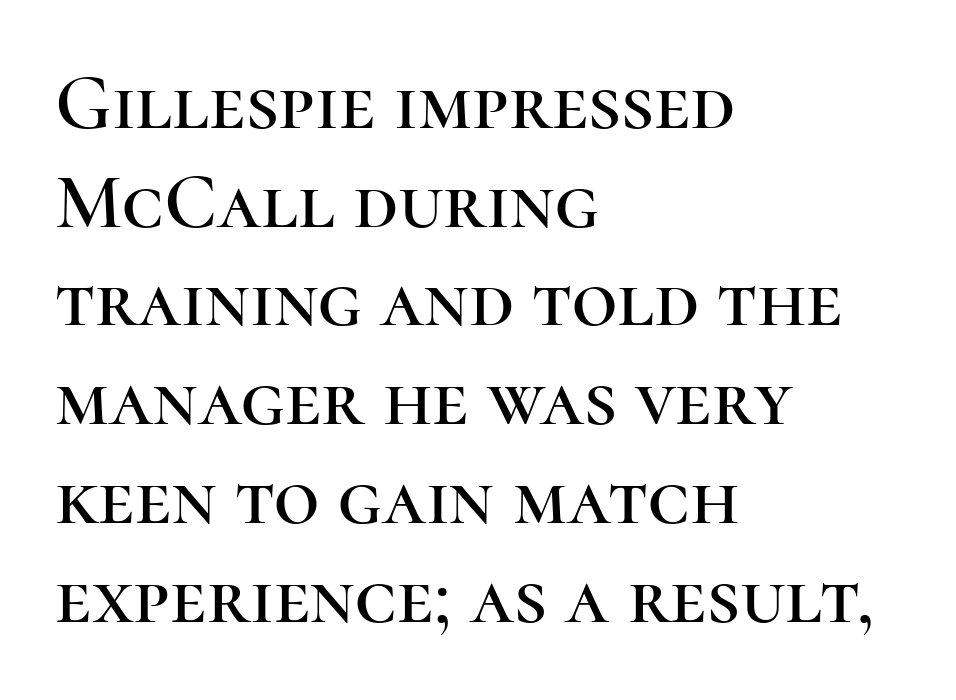
Q: Is the text italic (slanted)? A: No, it is upright.
Q: Is the typeface a serif or a sans-serif typeface? A: Serif.
Q: Is the text underlined? A: No.
Q: How is the paragraph aligned? A: Left-aligned.
Q: Is the spacing between letters normal or unusually wide? A: Normal.
Q: Is the spacing between lines tight, normal or loose? A: Normal.
Q: Width (condensed, normal, or wide)? A: Normal.
Q: Stroke contrast? A: High.
Q: x-height? A: Medium.
Q: Monospaced? A: No.
